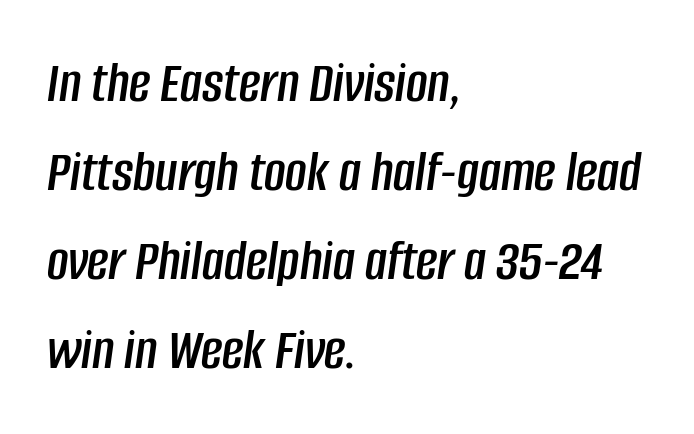
Q: Is the text italic (slanted)? A: Yes, it leans right by about 8 degrees.
Q: Is the text underlined? A: No.
Q: How is the paragraph aligned? A: Left-aligned.
Q: Is the spacing between letters normal or unusually wide? A: Normal.
Q: Is the spacing between lines tight, normal or loose? A: Normal.
Q: Width (condensed, normal, or wide)? A: Condensed.
Q: Stroke contrast? A: Low.
Q: x-height? A: Large.
Q: Monospaced? A: No.
